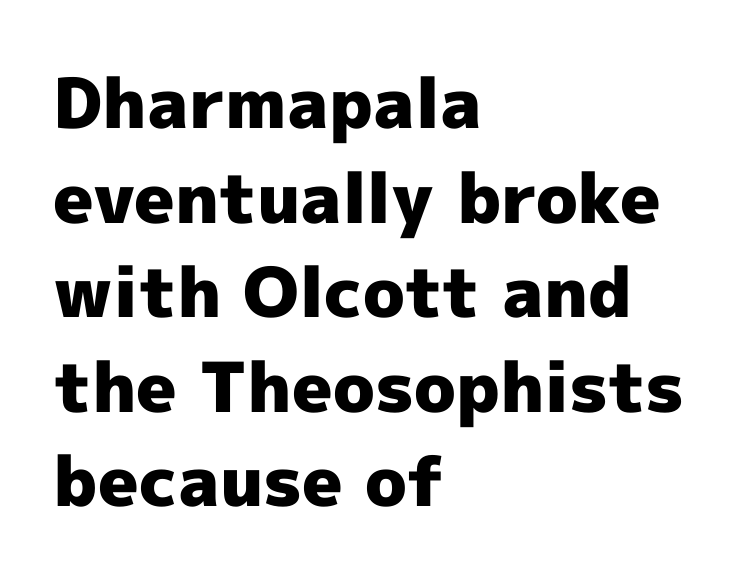
What stands out about the letter spacing? Nothing — it is the standard amount. Check under the words: just untouched page. The ragged edge is on the right, which tells us the setting is flush left. Proportional: the letters do not fall into vertical columns.
